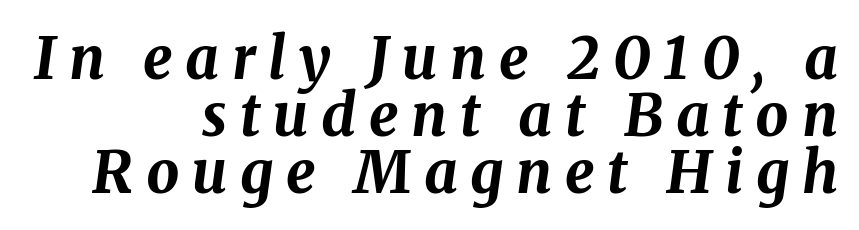
{"italic": "yes", "lean": "right", "slant_degrees": 8, "bold": "yes", "weight": "bold", "width": "normal", "stroke_contrast": "medium", "x_height": "medium", "monospaced": "no", "underline": "no", "align": "right", "line_spacing": "tight", "line_spacing_ratio": 0.98, "letter_spacing": "wide", "letter_spacing_em": 0.22, "glyph_px": 58}
